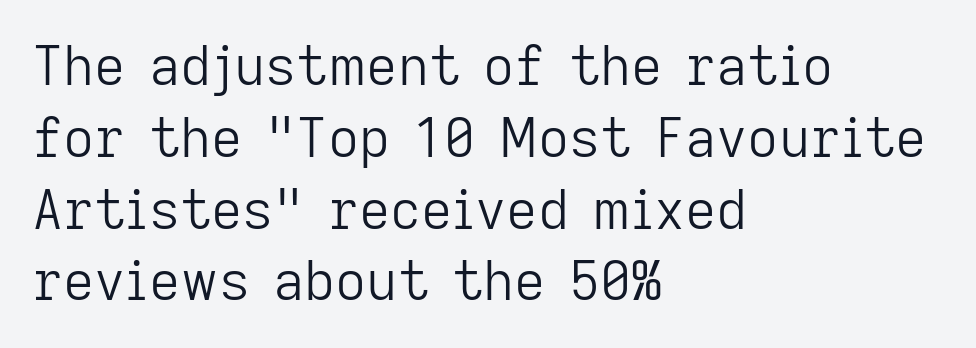
The image shows 54 px light sans-serif type, upright; set left-aligned, normal line spacing (1.33x), normal letter spacing, not underlined; low stroke contrast and a medium x-height.
